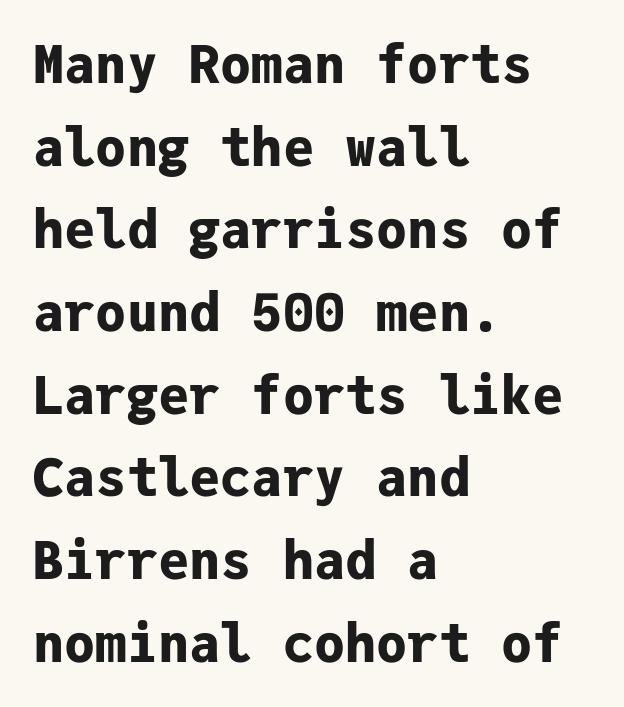
Q: Is the text bold? A: Yes.
Q: Is the text italic (slanted)? A: No, it is upright.
Q: Is the typeface a serif or a sans-serif typeface? A: Sans-serif.
Q: Is the text underlined? A: No.
Q: How is the paragraph aligned? A: Left-aligned.
Q: Is the spacing between letters normal or unusually wide? A: Normal.
Q: Is the spacing between lines tight, normal or loose? A: Normal.
Q: Width (condensed, normal, or wide)? A: Normal.
Q: Stroke contrast? A: Low.
Q: x-height? A: Medium.
Q: Monospaced? A: Yes.
